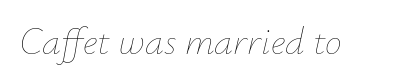
Q: Is the text bold? A: No.
Q: Is the text italic (slanted)? A: Yes, it leans right by about 12 degrees.
Q: Is the text underlined? A: No.
Q: Is the spacing between letters normal or unusually wide? A: Normal.
Q: Width (condensed, normal, or wide)? A: Normal.
Q: Stroke contrast? A: Low.
Q: x-height? A: Small.
Q: Monospaced? A: No.
